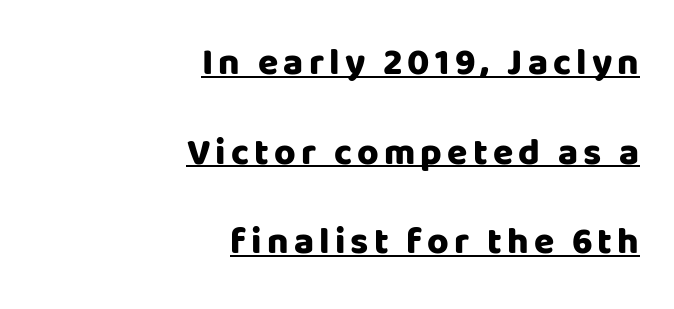
Like a heading marked for emphasis, these lines bear an underscore. Looks like regular typesetting: each glyph gets only the width it needs. Each glyph is drawn with heavy, bold strokes. The font's upright variant was chosen for this text. A typesetter would label this face a sans.
